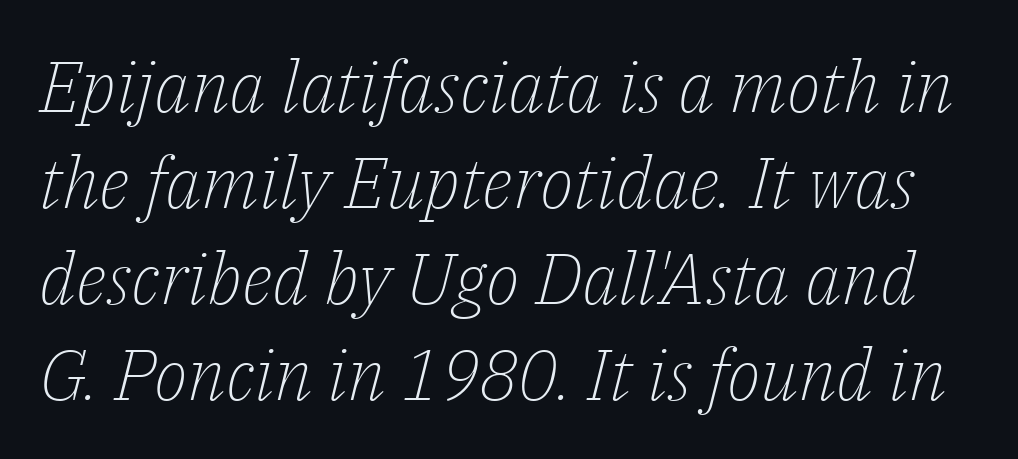
Q: Is the text bold? A: No.
Q: Is the text italic (slanted)? A: Yes, it leans right by about 14 degrees.
Q: Is the typeface a serif or a sans-serif typeface? A: Serif.
Q: Is the text underlined? A: No.
Q: Is the spacing between letters normal or unusually wide? A: Normal.
Q: Is the spacing between lines tight, normal or loose? A: Normal.
Q: Width (condensed, normal, or wide)? A: Normal.
Q: Stroke contrast? A: Low.
Q: x-height? A: Medium.
Q: Monospaced? A: No.
